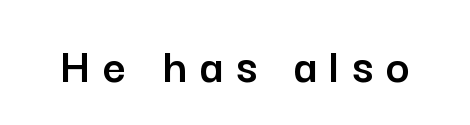
Q: Is the text italic (slanted)? A: No, it is upright.
Q: Is the typeface a serif or a sans-serif typeface? A: Sans-serif.
Q: Is the text underlined? A: No.
Q: Is the spacing between letters normal or unusually wide? A: Unusually wide.
Q: Width (condensed, normal, or wide)? A: Normal.
Q: Stroke contrast? A: Low.
Q: x-height? A: Medium.
Q: Monospaced? A: No.
